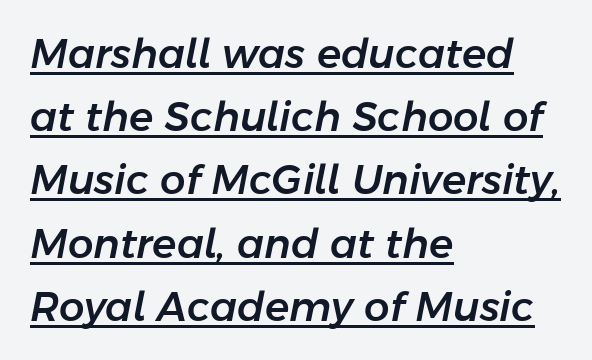
The words here are underlined. The rows are spaced the way most documents space them. Characters are canted at an angle relative to the baseline's perpendicular. Here the designer chose a conventional face with non-uniform glyph widths. The rendering anchors every line to the left-hand side.
